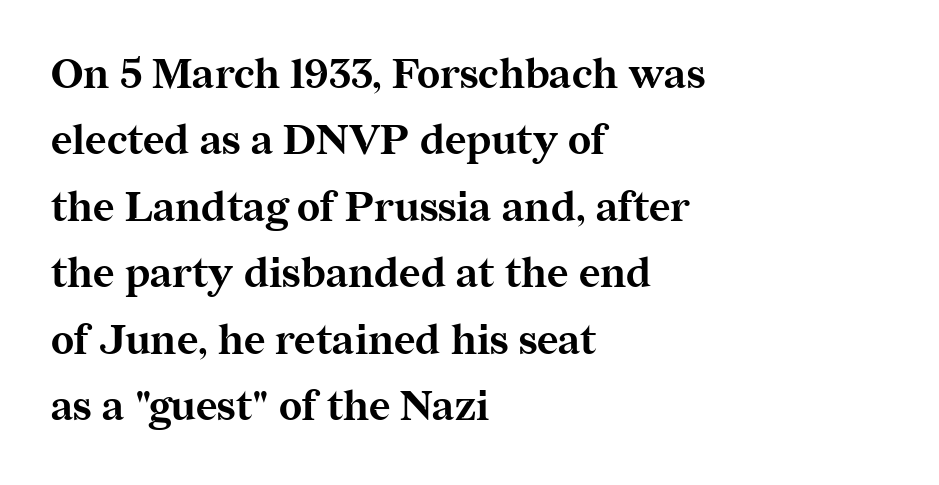
{"serif": "yes", "italic": "no", "bold": "yes", "weight": "bold", "width": "normal", "stroke_contrast": "medium", "x_height": "medium", "monospaced": "no", "underline": "no", "align": "left", "line_spacing": "normal", "line_spacing_ratio": 1.62, "letter_spacing": "normal", "letter_spacing_em": 0.0, "glyph_px": 41}
